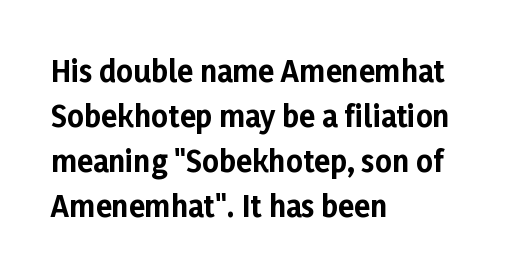
Descenders are the only things crossing below the line. Is the block centered? No — it sits flush against the left margin. Ordinary non-slanted type is in use. The lines sit at an ordinary, default distance from one another. Characters follow at the spacing the type designer built in.
